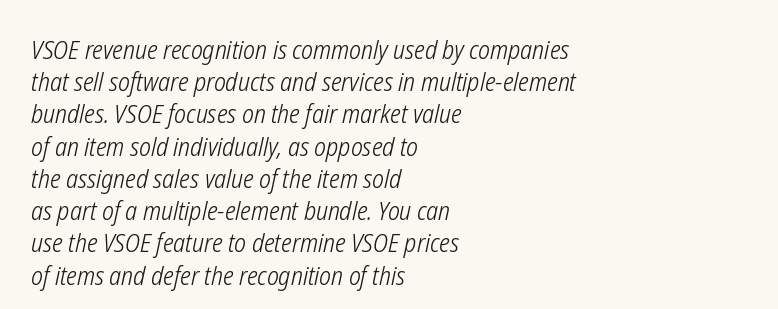
The image shows 26 px text type, italic (leaning right); set left-aligned, line spacing 1.24x, normal letter spacing, not underlined.
